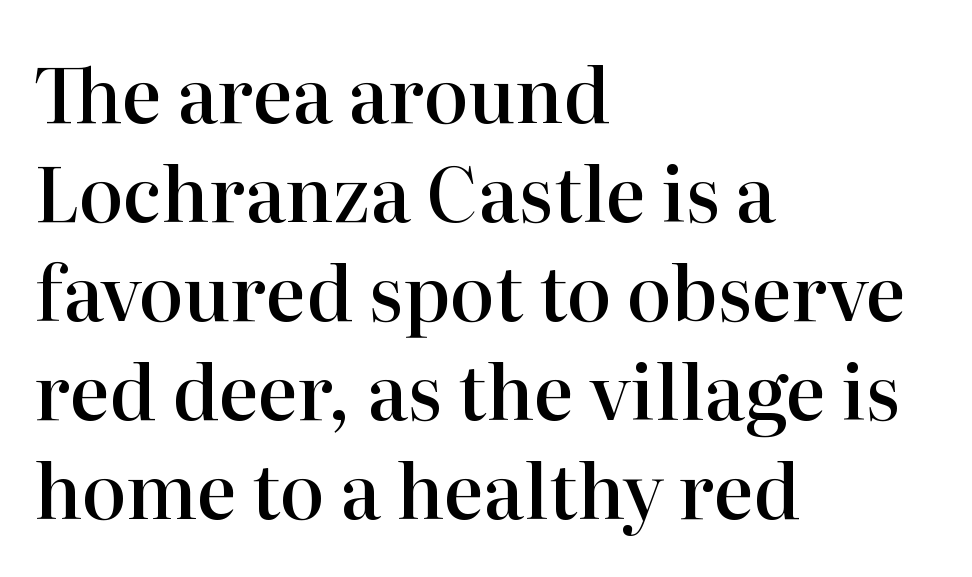
{"serif": "yes", "italic": "no", "bold": "semi", "weight": "semibold", "width": "normal", "stroke_contrast": "high", "x_height": "medium", "monospaced": "no", "underline": "no", "align": "left", "line_spacing": "normal", "line_spacing_ratio": 1.32, "letter_spacing": "normal", "letter_spacing_em": 0.0, "glyph_px": 75}
